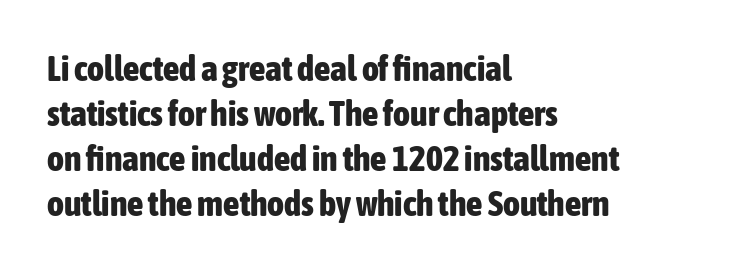
{"serif": "no", "italic": "no", "bold": "yes", "weight": "bold", "width": "condensed", "stroke_contrast": "low", "x_height": "medium", "monospaced": "no", "underline": "no", "align": "left", "line_spacing": "normal", "line_spacing_ratio": 1.25, "letter_spacing": "normal", "letter_spacing_em": 0.0, "glyph_px": 36}
